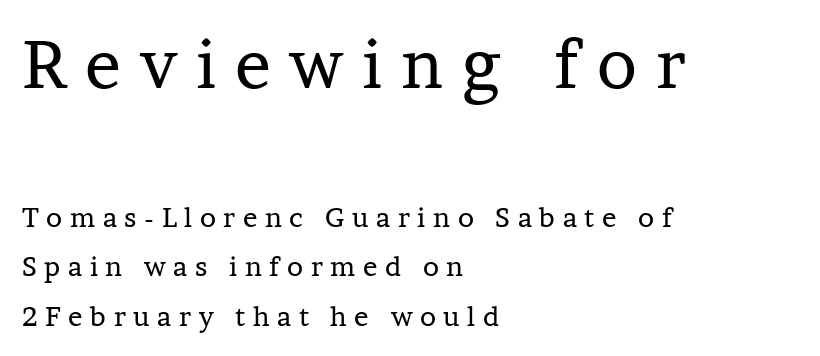
Q: Is the text bold? A: No.
Q: Is the text italic (slanted)? A: No, it is upright.
Q: Is the typeface a serif or a sans-serif typeface? A: Serif.
Q: Is the text underlined? A: No.
Q: How is the paragraph aligned? A: Left-aligned.
Q: Is the spacing between letters normal or unusually wide? A: Unusually wide.
Q: Which block of text is set in a larger size, the first (top) or the second (bottom)? A: The first (top) one.
Q: Width (condensed, normal, or wide)? A: Normal.
Q: Stroke contrast? A: Low.
Q: x-height? A: Medium.
Q: Monospaced? A: No.
